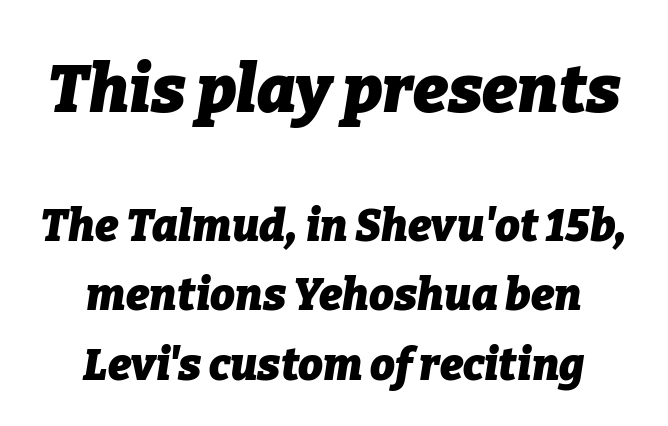
{"italic": "yes", "lean": "right", "slant_degrees": 9, "bold": "yes", "weight": "heavy", "width": "normal", "stroke_contrast": "low", "x_height": "medium", "monospaced": "no", "underline": "no", "align": "center", "line_spacing": "normal", "line_spacing_ratio": 1.57, "letter_spacing": "normal", "letter_spacing_em": 0.0, "larger_block": "first", "size_ratio": 1.5, "glyph_px": 66}
